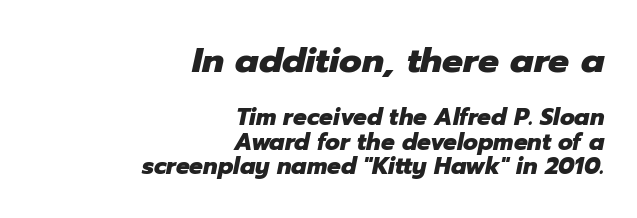
{"italic": "yes", "lean": "right", "slant_degrees": 12, "bold": "yes", "weight": "heavy", "width": "normal", "stroke_contrast": "low", "x_height": "medium", "monospaced": "no", "underline": "no", "align": "right", "line_spacing": "tight", "line_spacing_ratio": 1.08, "letter_spacing": "normal", "letter_spacing_em": 0.0, "larger_block": "first", "size_ratio": 1.52, "glyph_px": 35}
